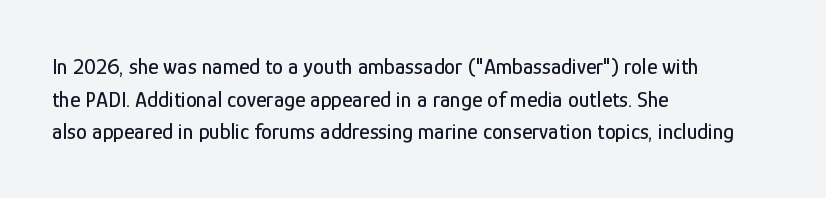
The string is rendered with underlining switched off. Successive baselines arrive at the customary interval. The paragraph shown leans on its left margin. Do the letters lean? They stand straight. The passage shown has conventional tracking throughout.
